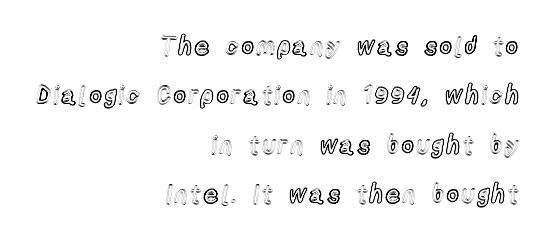
The image shows 25 px text type; set right-aligned, loose line spacing (1.98x), not underlined.
